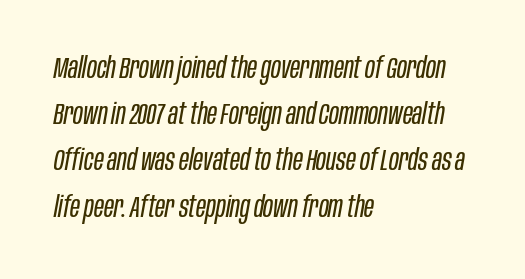
Q: Is the text bold? A: No.
Q: Is the text italic (slanted)? A: Yes, it leans right by about 10 degrees.
Q: Is the text underlined? A: No.
Q: How is the paragraph aligned? A: Left-aligned.
Q: Is the spacing between letters normal or unusually wide? A: Normal.
Q: Is the spacing between lines tight, normal or loose? A: Normal.
Q: Width (condensed, normal, or wide)? A: Condensed.
Q: Stroke contrast? A: Low.
Q: x-height? A: Large.
Q: Monospaced? A: No.
